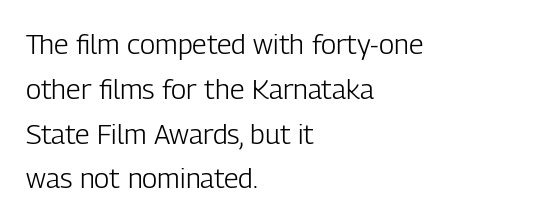
Notice how the stems are strictly vertical — no italics here. Horizontal bands of white between lines are of average thickness. Each letter's strokes conclude bluntly, with no projecting serifs. Rule under the text: the space is simply empty. These lines keep a tight, regular rhythm from letter to letter. The text block is weighted toward the left margin, trailing off unevenly rightward.
